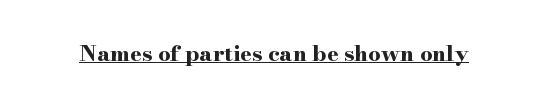
The image shows 22 px bold type, upright; set normal letter spacing, underlined.
